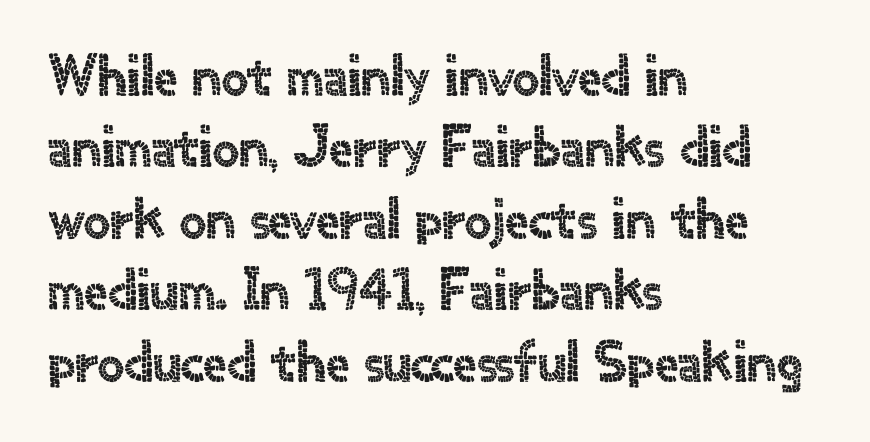
{"serif": "no", "italic": "no", "width": "normal", "x_height": "small", "monospaced": "no", "underline": "no", "align": "left", "line_spacing_ratio": 1.21, "letter_spacing": "normal", "letter_spacing_em": 0.0, "glyph_px": 59}
